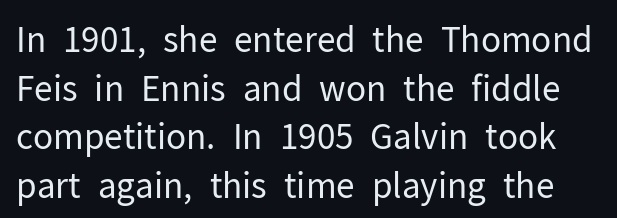
Q: Is the text bold? A: No.
Q: Is the text italic (slanted)? A: No, it is upright.
Q: Is the typeface a serif or a sans-serif typeface? A: Sans-serif.
Q: Is the text underlined? A: No.
Q: Is the spacing between letters normal or unusually wide? A: Normal.
Q: Is the spacing between lines tight, normal or loose? A: Normal.
Q: Width (condensed, normal, or wide)? A: Normal.
Q: Stroke contrast? A: Low.
Q: x-height? A: Medium.
Q: Monospaced? A: No.
